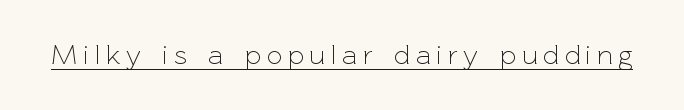
The image shows 27 px text type, upright; set unusually wide letter spacing (+0.23 em), underlined.
